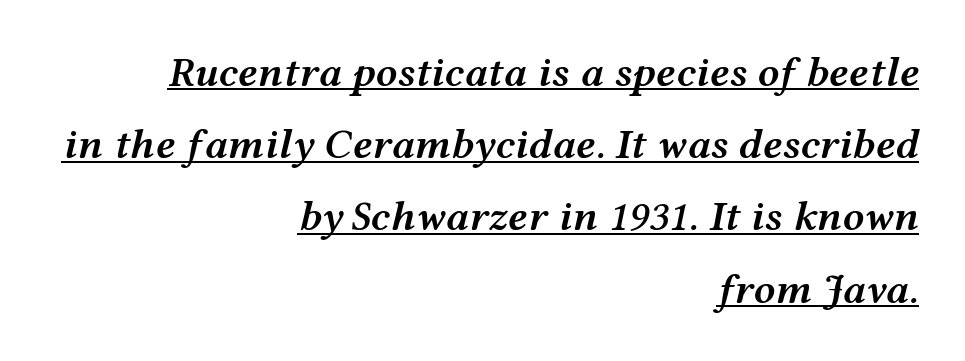
{"italic": "yes", "lean": "right", "slant_degrees": 12, "bold": "semi", "weight": "semibold", "width": "wide", "stroke_contrast": "medium", "x_height": "medium", "monospaced": "no", "underline": "yes", "align": "right", "line_spacing": "normal", "line_spacing_ratio": 1.68, "letter_spacing": "normal", "letter_spacing_em": 0.0, "glyph_px": 43}
